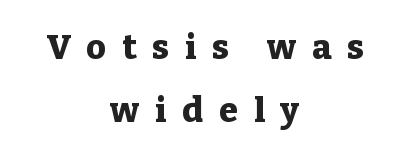
The image shows 34 px heavy serif type, upright; set centered, line spacing 1.85x, unusually wide letter spacing (+0.47 em), not underlined; low stroke contrast and a medium x-height.
